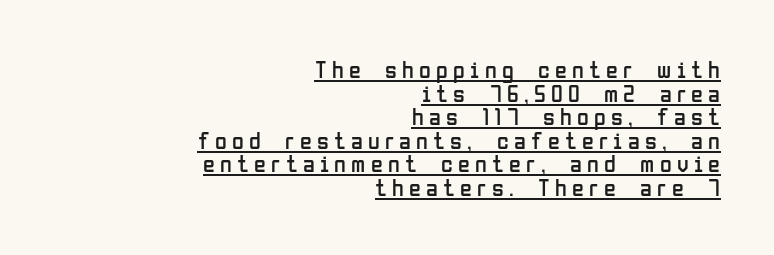
Horizontal bands of white between lines are thin slivers. The font sits on the lighter half of the weight spectrum, regular included. Caption: multi-line text, flush right, ragged left. The passage shown has open, widely tracked lettering throughout. Is there an underline? Yes — a line sits under the letters.
